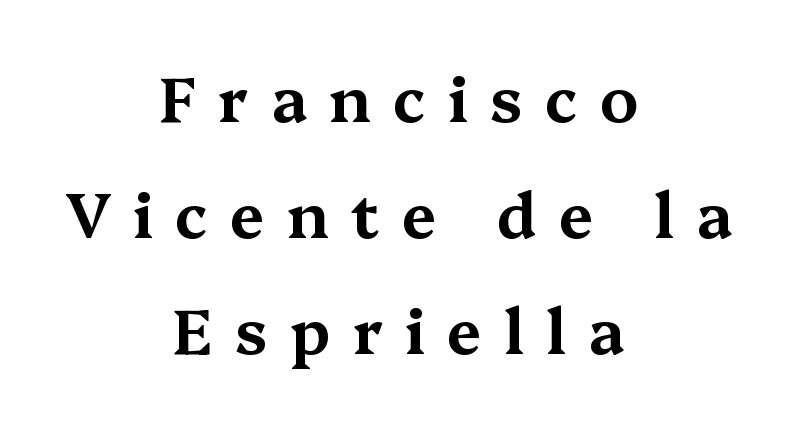
Q: Is the text italic (slanted)? A: No, it is upright.
Q: Is the typeface a serif or a sans-serif typeface? A: Serif.
Q: Is the text underlined? A: No.
Q: How is the paragraph aligned? A: Centered.
Q: Is the spacing between letters normal or unusually wide? A: Unusually wide.
Q: Width (condensed, normal, or wide)? A: Wide.
Q: Stroke contrast? A: Medium.
Q: x-height? A: Medium.
Q: Monospaced? A: No.
